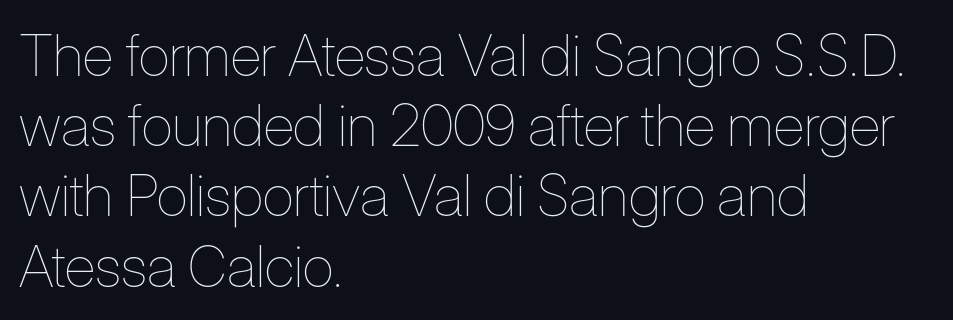
The ragged edge is on the right, which tells us the setting is flush left. Character widths vary here, with narrow letters taking less room than wide ones. The foot of each line stays bare and open. Tracking here is standard; glyphs follow each other at the usual distance. The letterforms sit at book weight or below.
